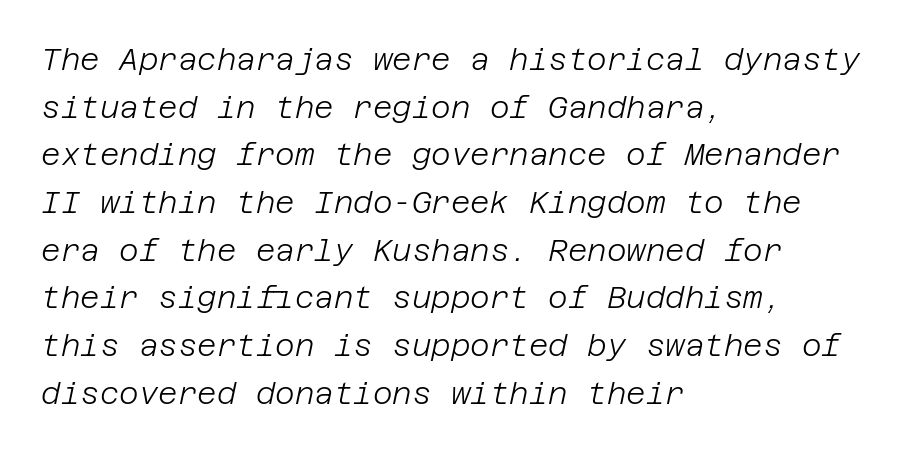
{"italic": "yes", "lean": "right", "slant_degrees": 12, "bold": "no", "weight": "light", "width": "normal", "stroke_contrast": "low", "x_height": "large", "underline": "no", "align": "left", "line_spacing": "normal", "line_spacing_ratio": 1.59, "letter_spacing": "normal", "letter_spacing_em": 0.0, "glyph_px": 30}
